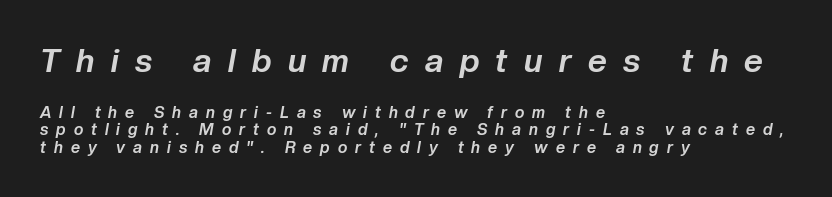
The image shows 33 px bold type, italic (leaning right); set left-aligned, tight line spacing (1.08x), unusually wide letter spacing (+0.5 em), not underlined; the first (top) block is 2.06x larger; low stroke contrast and a medium x-height.
